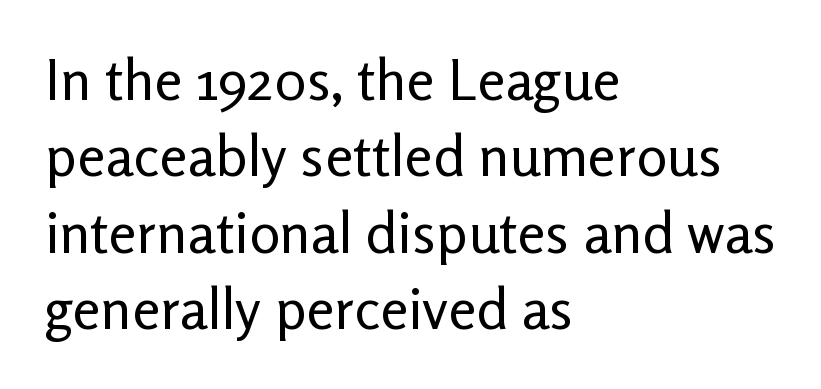
Q: Is the text bold? A: No.
Q: Is the text italic (slanted)? A: No, it is upright.
Q: Is the typeface a serif or a sans-serif typeface? A: Sans-serif.
Q: Is the text underlined? A: No.
Q: How is the paragraph aligned? A: Left-aligned.
Q: Is the spacing between letters normal or unusually wide? A: Normal.
Q: Is the spacing between lines tight, normal or loose? A: Normal.
Q: Width (condensed, normal, or wide)? A: Normal.
Q: Stroke contrast? A: Low.
Q: x-height? A: Medium.
Q: Monospaced? A: No.
